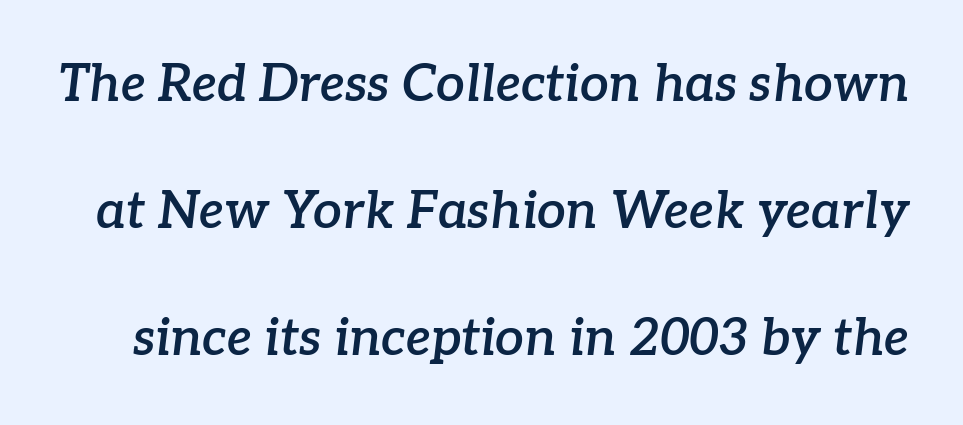
{"serif": "yes", "italic": "yes", "lean": "right", "slant_degrees": 7, "bold": "semi", "weight": "semibold", "width": "normal", "stroke_contrast": "low", "x_height": "medium", "monospaced": "no", "underline": "no", "line_spacing": "loose", "line_spacing_ratio": 2.49, "letter_spacing": "normal", "letter_spacing_em": 0.0, "glyph_px": 51}
